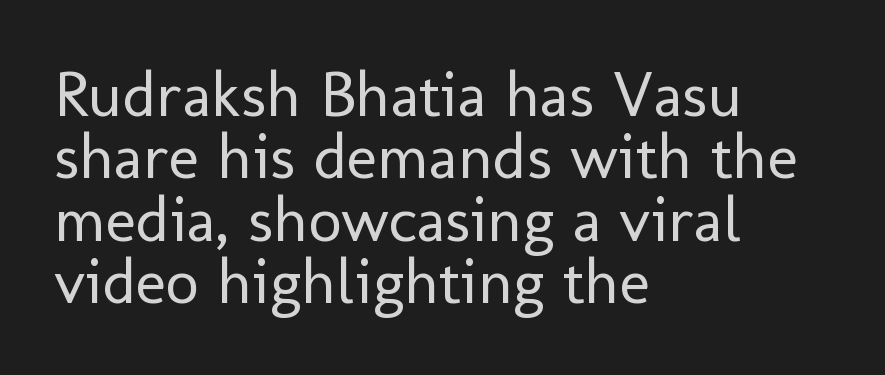
{"serif": "no", "italic": "no", "bold": "no", "weight": "regular", "width": "normal", "stroke_contrast": "low", "x_height": "medium", "monospaced": "no", "underline": "no", "align": "left", "line_spacing": "tight", "line_spacing_ratio": 0.96, "letter_spacing": "normal", "letter_spacing_em": 0.0, "glyph_px": 65}
